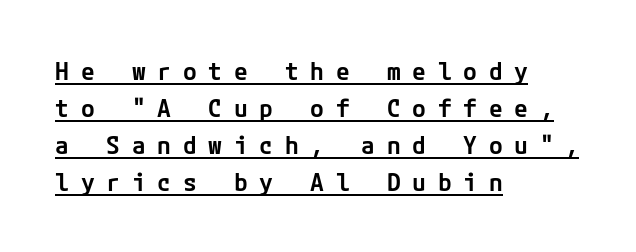
{"italic": "no", "bold": "semi", "underline": "yes", "align": "left", "line_spacing": "normal", "line_spacing_ratio": 1.48, "letter_spacing": "wide", "letter_spacing_em": 0.47, "glyph_px": 25}
